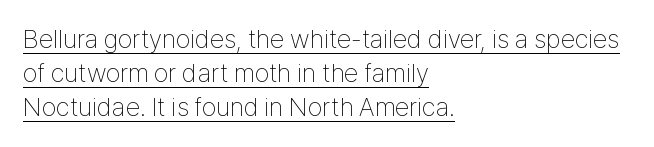
{"italic": "no", "bold": "no", "underline": "yes", "align": "left", "line_spacing": "normal", "line_spacing_ratio": 1.31, "letter_spacing": "normal", "letter_spacing_em": 0.0, "glyph_px": 26}
